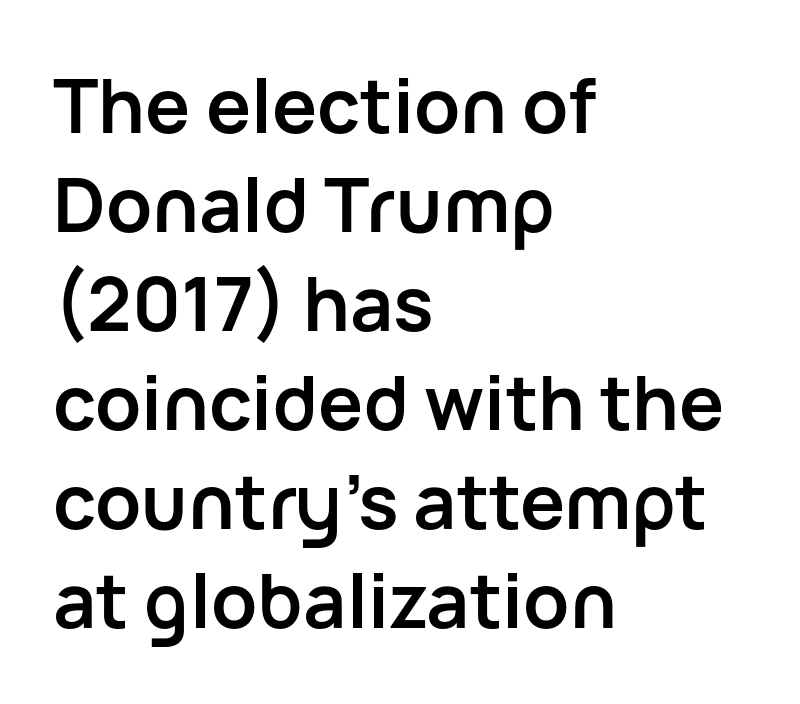
The image shows 75 px semibold sans-serif type, upright; set left-aligned, normal line spacing (1.32x), normal letter spacing, not underlined; low stroke contrast and a medium x-height.
